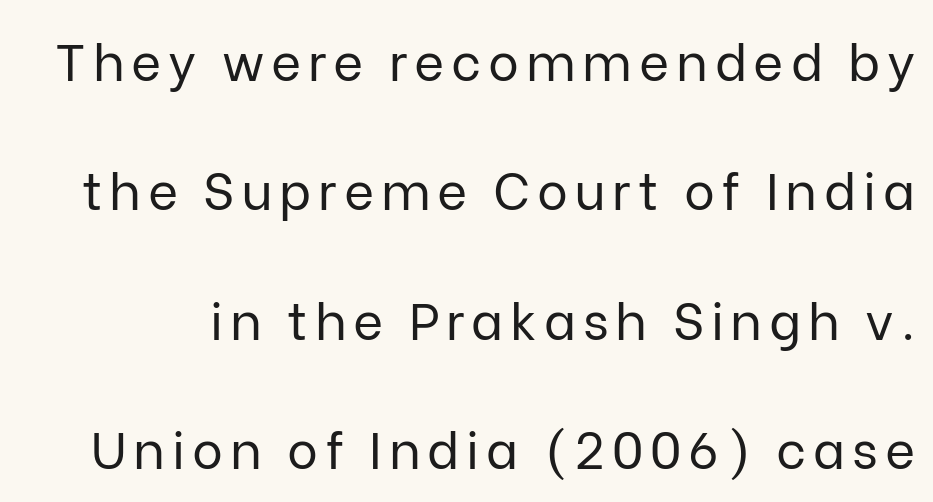
The image shows 52 px regular-weight sans-serif type, upright; set loose line spacing (2.49x), not underlined; low stroke contrast and a medium x-height.
